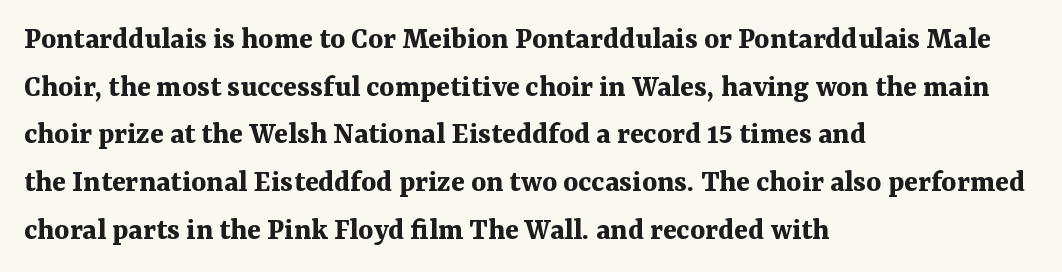
{"serif": "yes", "italic": "no", "bold": "yes", "weight": "bold", "width": "normal", "stroke_contrast": "medium", "x_height": "medium", "monospaced": "no", "underline": "no", "align": "left", "line_spacing": "normal", "line_spacing_ratio": 1.49, "letter_spacing": "normal", "letter_spacing_em": 0.0, "glyph_px": 32}
